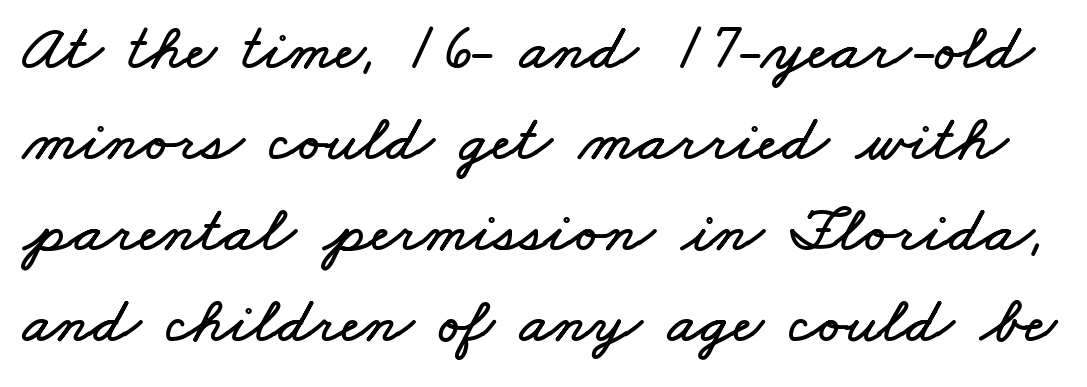
The image shows 66 px wide type; set normal line spacing (1.38x), normal letter spacing, not underlined; low stroke contrast and a small x-height.
